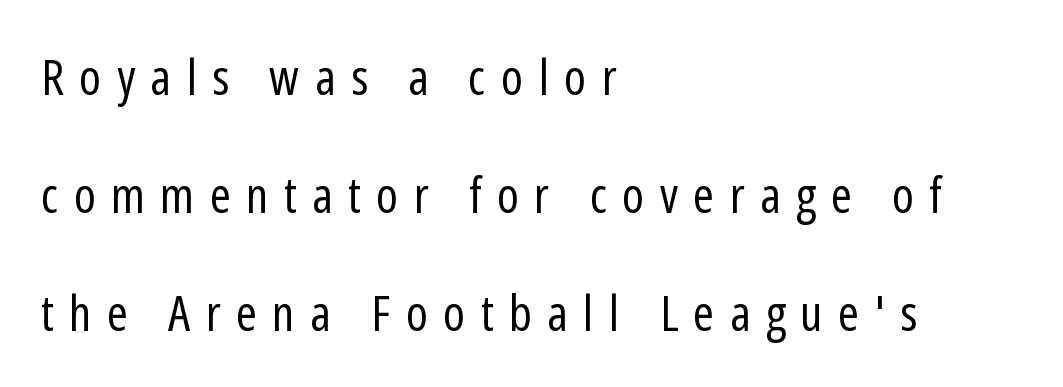
{"serif": "no", "italic": "no", "bold": "no", "weight": "regular", "width": "condensed", "stroke_contrast": "low", "x_height": "medium", "monospaced": "no", "underline": "no", "align": "left", "line_spacing": "loose", "line_spacing_ratio": 2.36, "letter_spacing": "wide", "letter_spacing_em": 0.31, "glyph_px": 50}
